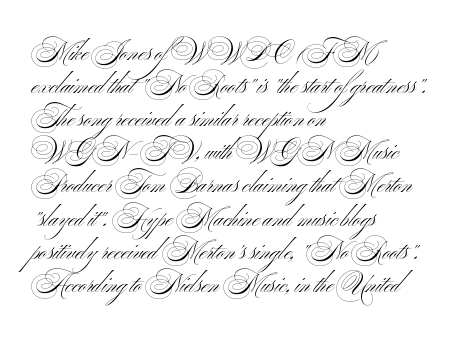
The image shows 24 px text type; set left-aligned, normal line spacing (1.38x), normal letter spacing, not underlined.
